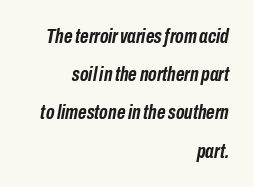
The image shows 21 px bold type, italic (leaning right); set right-aligned, line spacing 1.82x, normal letter spacing, not underlined.
